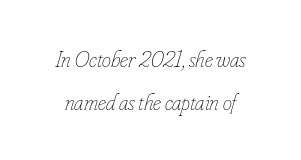
Q: Is the text bold? A: No.
Q: Is the text italic (slanted)? A: Yes, it leans right by about 16 degrees.
Q: Is the text underlined? A: No.
Q: Is the spacing between letters normal or unusually wide? A: Normal.
